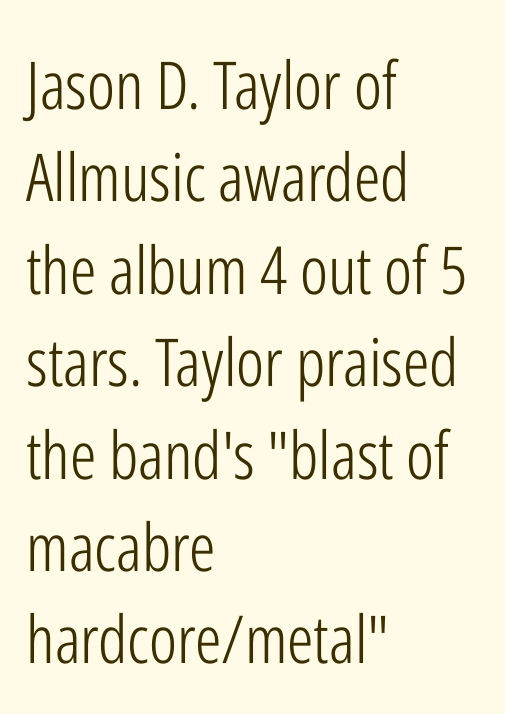
{"serif": "no", "italic": "no", "bold": "no", "weight": "light", "width": "condensed", "stroke_contrast": "low", "x_height": "medium", "monospaced": "no", "underline": "no", "align": "left", "line_spacing": "normal", "line_spacing_ratio": 1.4, "letter_spacing": "normal", "letter_spacing_em": 0.0, "glyph_px": 66}
